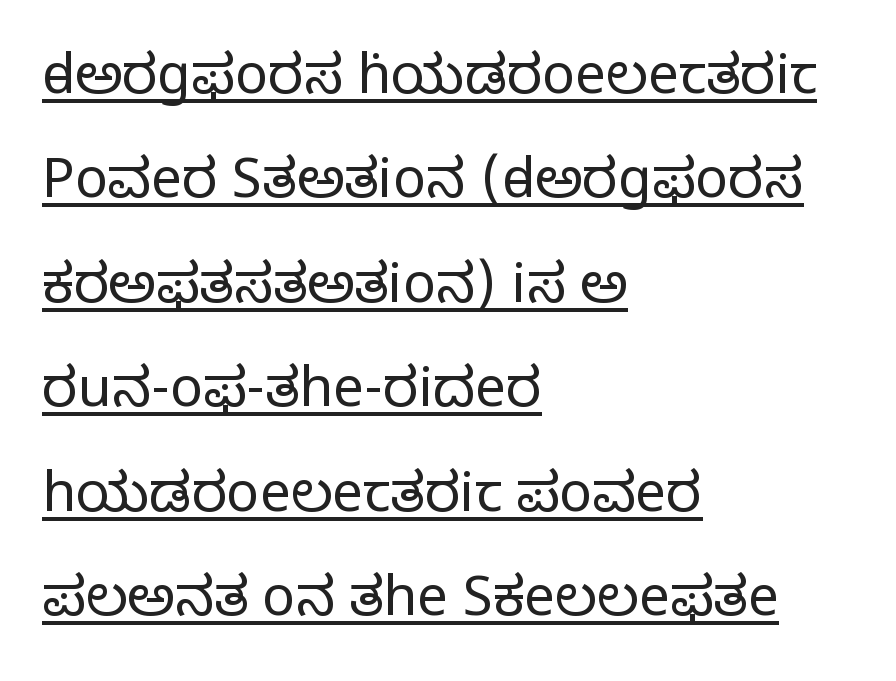
Q: Is the text bold? A: No.
Q: Is the text italic (slanted)? A: No, it is upright.
Q: Is the typeface a serif or a sans-serif typeface? A: Serif.
Q: Is the text underlined? A: Yes.
Q: How is the paragraph aligned? A: Left-aligned.
Q: Is the spacing between letters normal or unusually wide? A: Normal.
Q: Is the spacing between lines tight, normal or loose? A: Loose.
Q: Width (condensed, normal, or wide)? A: Normal.
Q: Stroke contrast? A: Low.
Q: x-height? A: Large.
Q: Monospaced? A: No.
